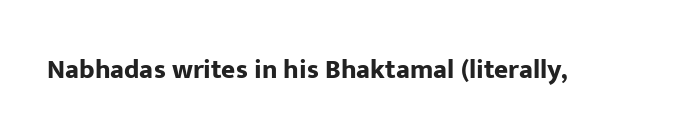
Q: Is the text bold? A: Yes.
Q: Is the text italic (slanted)? A: No, it is upright.
Q: Is the text underlined? A: No.
Q: Is the spacing between letters normal or unusually wide? A: Normal.
